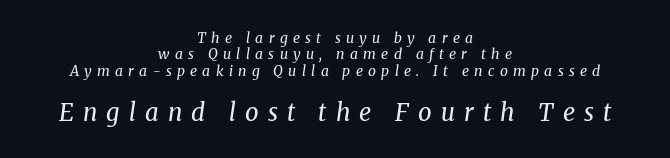
{"italic": "yes", "lean": "right", "slant_degrees": 8, "bold": "no", "underline": "no", "align": "center", "line_spacing_ratio": 1.17, "letter_spacing": "wide", "letter_spacing_em": 0.38, "larger_block": "second", "size_ratio": 1.71, "glyph_px": 24}
